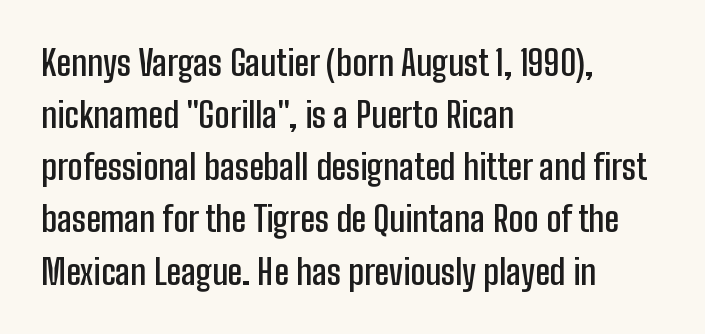
{"serif": "no", "italic": "no", "bold": "semi", "weight": "semibold", "width": "condensed", "stroke_contrast": "low", "x_height": "medium", "monospaced": "no", "underline": "no", "align": "left", "line_spacing": "normal", "line_spacing_ratio": 1.49, "letter_spacing": "normal", "letter_spacing_em": 0.0, "glyph_px": 35}
